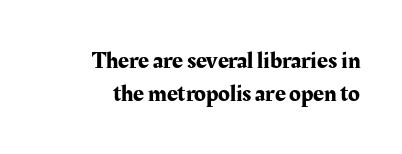
The image shows 24 px text type, upright; set right-aligned, normal line spacing (1.37x), normal letter spacing, not underlined.
